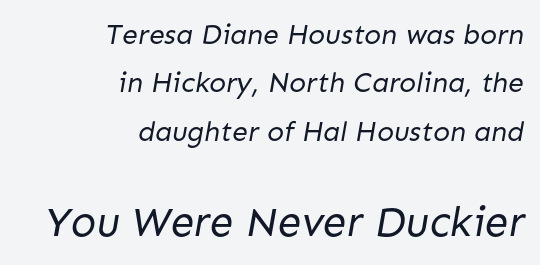
Q: Is the text bold? A: No.
Q: Is the typeface a serif or a sans-serif typeface? A: Sans-serif.
Q: Is the text underlined? A: No.
Q: How is the paragraph aligned? A: Right-aligned.
Q: Is the spacing between letters normal or unusually wide? A: Normal.
Q: Which block of text is set in a larger size, the first (top) or the second (bottom)? A: The second (bottom) one.
Q: Width (condensed, normal, or wide)? A: Normal.
Q: Stroke contrast? A: Low.
Q: x-height? A: Medium.
Q: Monospaced? A: No.
